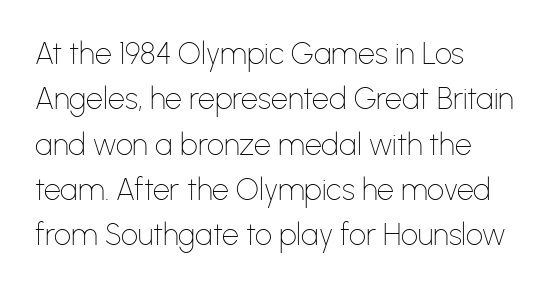
Q: Is the text bold? A: No.
Q: Is the text italic (slanted)? A: No, it is upright.
Q: Is the typeface a serif or a sans-serif typeface? A: Sans-serif.
Q: Is the text underlined? A: No.
Q: How is the paragraph aligned? A: Left-aligned.
Q: Is the spacing between letters normal or unusually wide? A: Normal.
Q: Is the spacing between lines tight, normal or loose? A: Normal.
Q: Width (condensed, normal, or wide)? A: Normal.
Q: Stroke contrast? A: Low.
Q: x-height? A: Medium.
Q: Monospaced? A: No.
